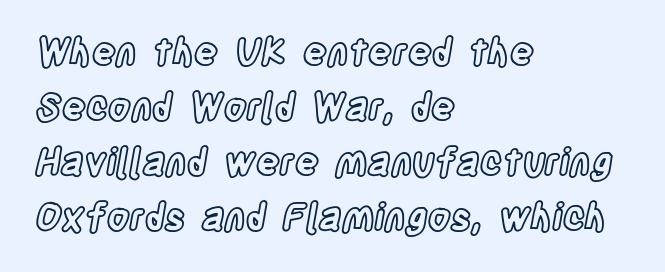
{"width": "condensed", "x_height": "large", "monospaced": "no", "underline": "no", "align": "left", "line_spacing": "normal", "line_spacing_ratio": 1.49, "letter_spacing": "normal", "letter_spacing_em": 0.0, "glyph_px": 37}
